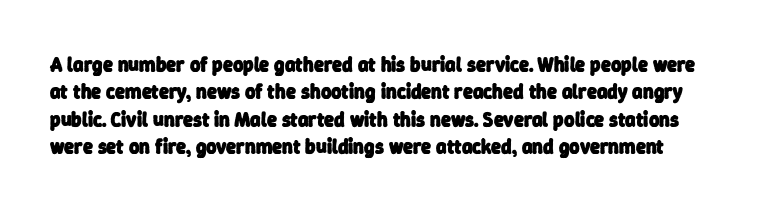
Q: Is the text bold? A: Yes.
Q: Is the text underlined? A: No.
Q: Is the spacing between letters normal or unusually wide? A: Normal.
Q: Is the spacing between lines tight, normal or loose? A: Normal.
